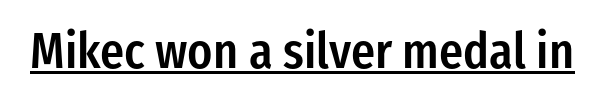
{"serif": "no", "italic": "no", "bold": "semi", "weight": "semibold", "width": "condensed", "stroke_contrast": "low", "x_height": "medium", "monospaced": "no", "underline": "yes", "letter_spacing": "normal", "letter_spacing_em": 0.0, "glyph_px": 50}
